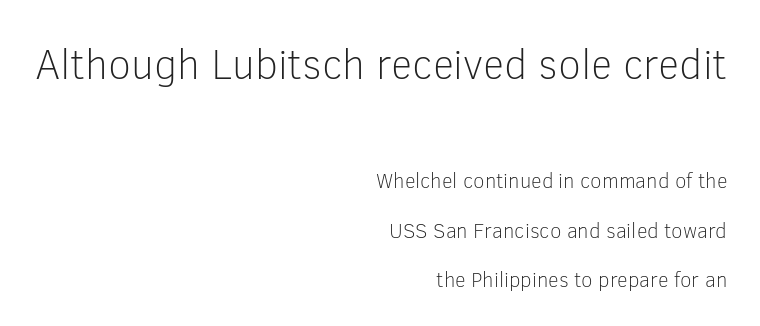
These lines are composed in type without serifs. Proportional: the letters do not fall into vertical columns. No word sits above an underline. Is there much room between lines? Yes — plenty of vertical air separates them. The font's upright variant was chosen for this text.
